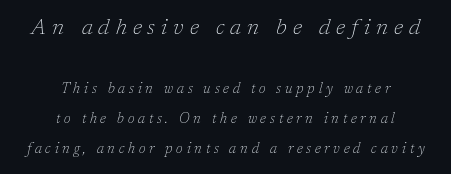
Q: Is the text bold? A: No.
Q: Is the text italic (slanted)? A: Yes, it leans right by about 17 degrees.
Q: Is the text underlined? A: No.
Q: How is the paragraph aligned? A: Centered.
Q: Is the spacing between letters normal or unusually wide? A: Unusually wide.
Q: Is the spacing between lines tight, normal or loose? A: Loose.
Q: Which block of text is set in a larger size, the first (top) or the second (bottom)? A: The first (top) one.
